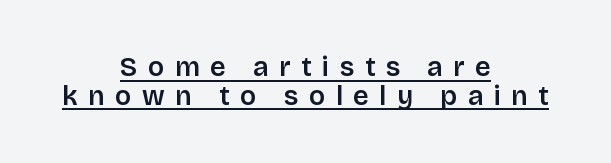
The image shows 27 px text type, upright; set centered, tight line spacing (1.06x), unusually wide letter spacing (+0.39 em), underlined.
